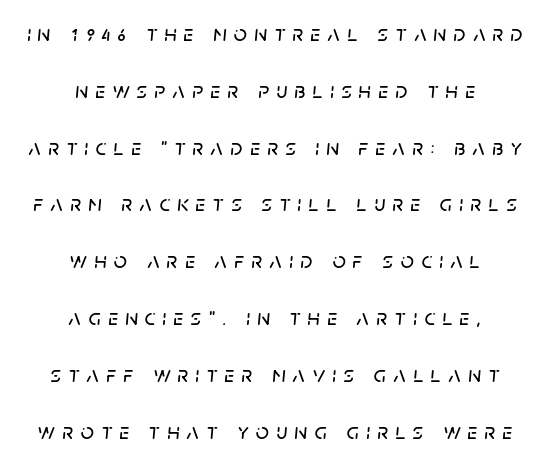
{"italic": "yes", "lean": "right", "slant_degrees": 5, "underline": "no", "align": "center", "line_spacing": "loose", "line_spacing_ratio": 2.47, "letter_spacing": "wide", "letter_spacing_em": 0.32, "glyph_px": 23}
